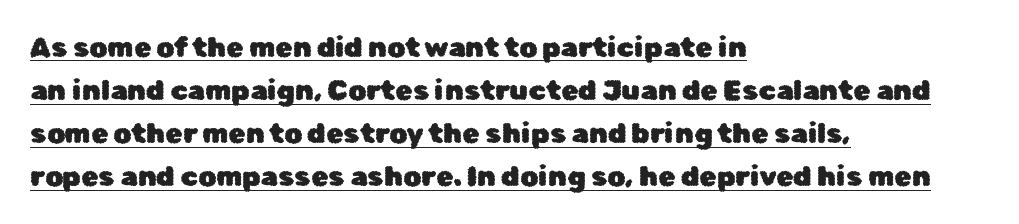
{"serif": "no", "italic": "no", "width": "normal", "stroke_contrast": "low", "x_height": "medium", "monospaced": "no", "underline": "yes", "align": "left", "line_spacing": "normal", "line_spacing_ratio": 1.54, "letter_spacing": "normal", "letter_spacing_em": 0.0, "glyph_px": 28}
